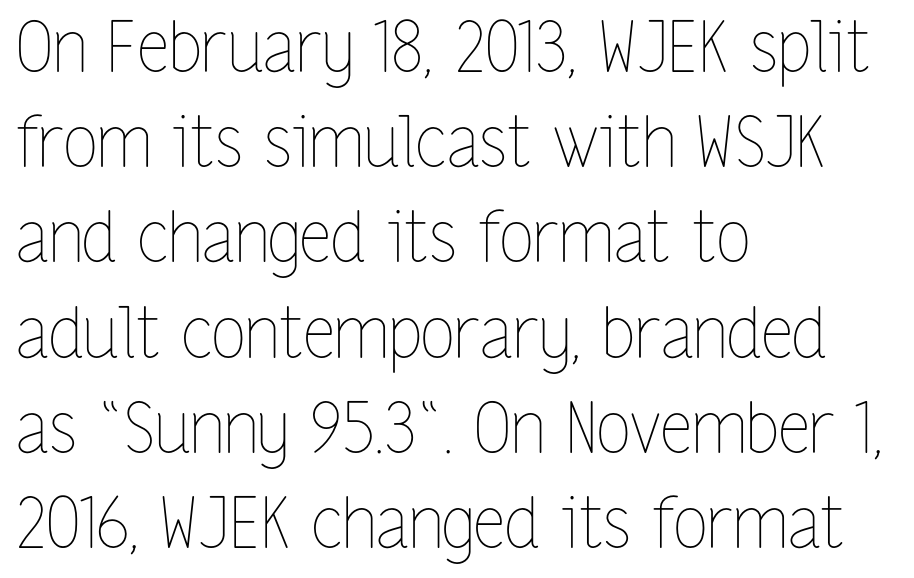
{"italic": "no", "bold": "no", "weight": "thin", "width": "condensed", "stroke_contrast": "low", "x_height": "medium", "monospaced": "no", "underline": "no", "align": "left", "line_spacing": "normal", "line_spacing_ratio": 1.36, "letter_spacing": "normal", "letter_spacing_em": 0.0, "glyph_px": 70}
